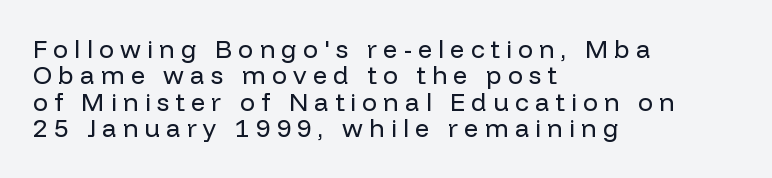
Q: Is the text bold? A: No.
Q: Is the text italic (slanted)? A: No, it is upright.
Q: Is the text underlined? A: No.
Q: How is the paragraph aligned? A: Left-aligned.
Q: Is the spacing between letters normal or unusually wide? A: Unusually wide.
Q: Is the spacing between lines tight, normal or loose? A: Tight.
